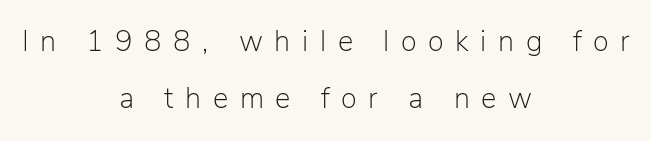
Q: Is the text bold? A: No.
Q: Is the text italic (slanted)? A: No, it is upright.
Q: Is the typeface a serif or a sans-serif typeface? A: Sans-serif.
Q: Is the text underlined? A: No.
Q: How is the paragraph aligned? A: Centered.
Q: Is the spacing between letters normal or unusually wide? A: Unusually wide.
Q: Is the spacing between lines tight, normal or loose? A: Loose.
Q: Width (condensed, normal, or wide)? A: Normal.
Q: Stroke contrast? A: Low.
Q: x-height? A: Medium.
Q: Monospaced? A: No.
